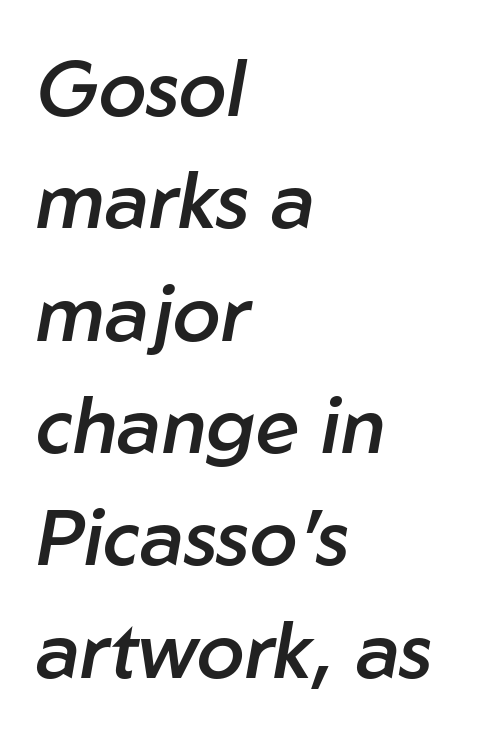
The image shows 78 px semibold type, italic (leaning right); set left-aligned, normal line spacing (1.44x), normal letter spacing, not underlined; low stroke contrast and a medium x-height.
